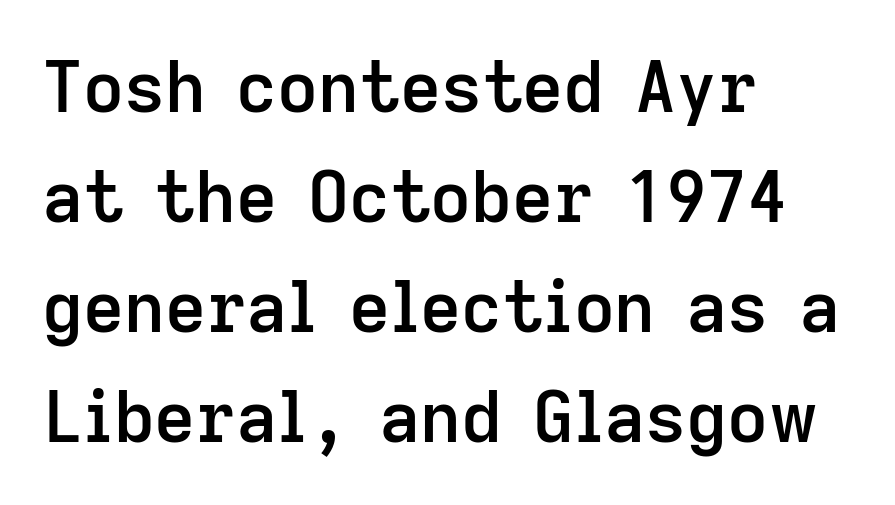
The image shows 71 px semibold sans-serif type, upright; set left-aligned, normal line spacing (1.55x), normal letter spacing, not underlined; low stroke contrast and a medium x-height.
